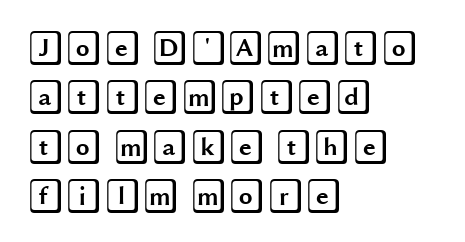
{"italic": "no", "width": "wide", "x_height": "large", "underline": "no", "align": "left", "line_spacing": "normal", "line_spacing_ratio": 1.41, "letter_spacing": "normal", "letter_spacing_em": 0.0, "glyph_px": 35}
